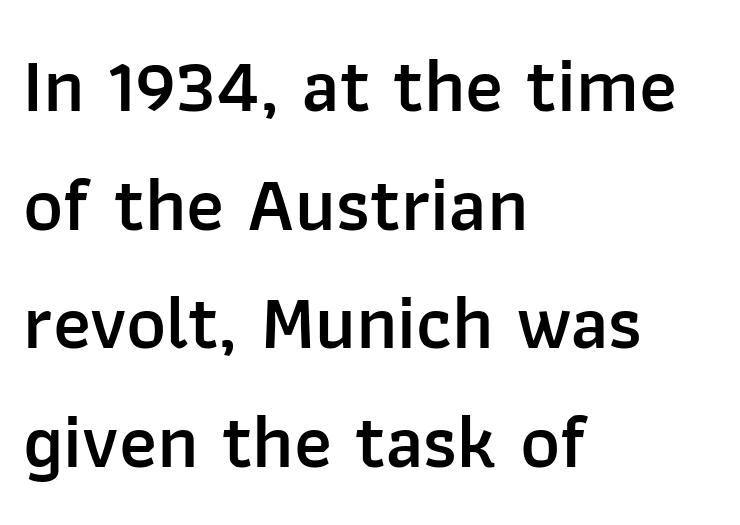
{"serif": "no", "italic": "no", "bold": "semi", "weight": "semibold", "width": "normal", "stroke_contrast": "low", "x_height": "medium", "monospaced": "no", "underline": "no", "align": "left", "line_spacing": "normal", "line_spacing_ratio": 1.56, "letter_spacing": "normal", "letter_spacing_em": 0.0, "glyph_px": 76}
